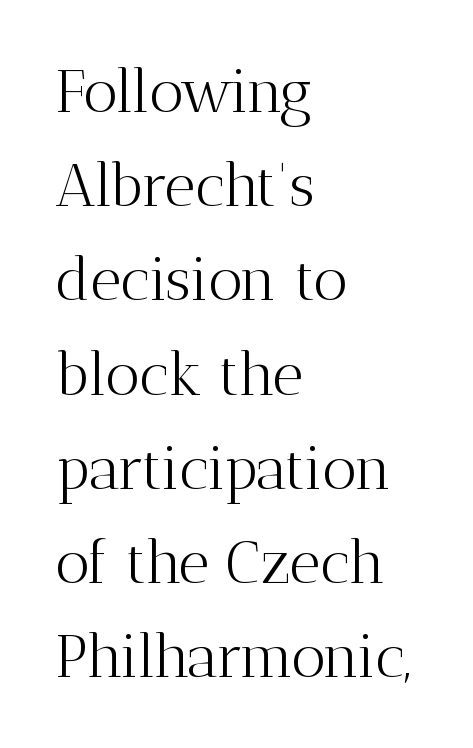
{"serif": "yes", "italic": "no", "bold": "no", "weight": "light", "width": "normal", "stroke_contrast": "medium", "x_height": "medium", "monospaced": "no", "underline": "no", "align": "left", "line_spacing": "normal", "line_spacing_ratio": 1.57, "letter_spacing": "normal", "letter_spacing_em": 0.0, "glyph_px": 60}
